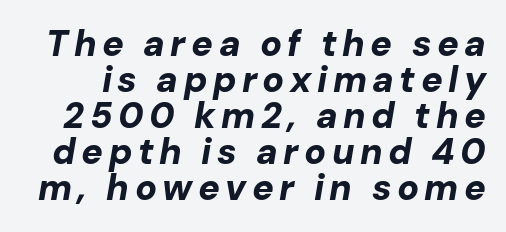
Q: Is the text bold? A: Yes.
Q: Is the text italic (slanted)? A: Yes, it leans right by about 10 degrees.
Q: Is the text underlined? A: No.
Q: Is the spacing between lines tight, normal or loose? A: Tight.
Q: Width (condensed, normal, or wide)? A: Normal.
Q: Stroke contrast? A: Low.
Q: x-height? A: Medium.
Q: Monospaced? A: No.
